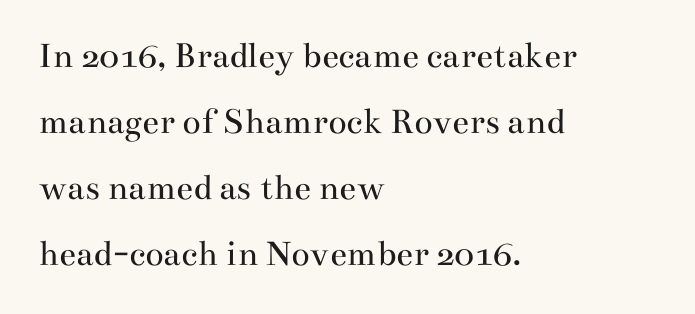
{"serif": "yes", "italic": "no", "bold": "no", "weight": "regular", "width": "wide", "stroke_contrast": "medium", "x_height": "small", "monospaced": "no", "underline": "no", "align": "left", "line_spacing_ratio": 1.74, "letter_spacing": "normal", "letter_spacing_em": 0.0, "glyph_px": 38}
